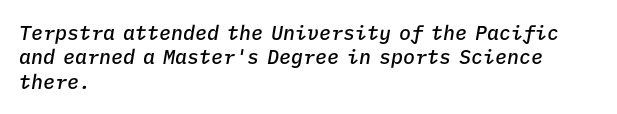
Q: Is the text bold? A: Semi-bold.
Q: Is the text italic (slanted)? A: Yes, it leans right by about 9 degrees.
Q: Is the text underlined? A: No.
Q: How is the paragraph aligned? A: Left-aligned.
Q: Is the spacing between letters normal or unusually wide? A: Normal.
